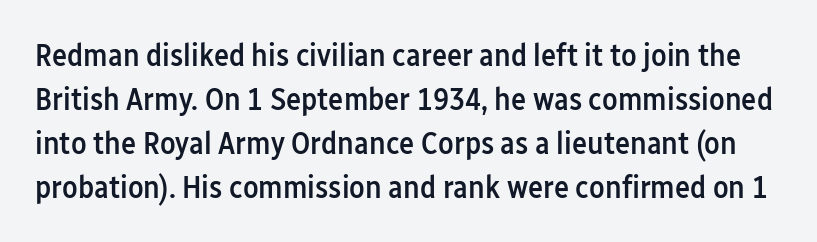
{"serif": "no", "italic": "no", "bold": "semi", "weight": "semibold", "width": "condensed", "stroke_contrast": "low", "x_height": "medium", "monospaced": "no", "underline": "no", "line_spacing": "normal", "line_spacing_ratio": 1.37, "letter_spacing": "normal", "letter_spacing_em": 0.0, "glyph_px": 32}
